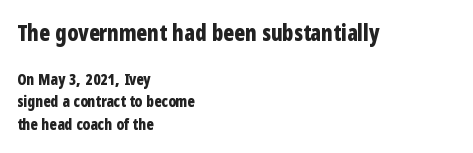
These lines are set flush left with a ragged right edge. Quick note: interline space is typical. The font is running at its bold setting. The font's upright variant was chosen for this text. Just letters on the line, the space beneath them empty.
